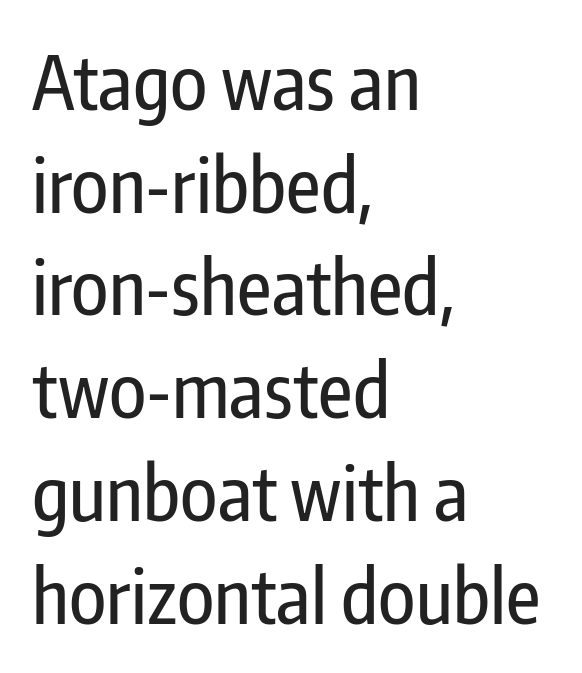
Q: Is the text italic (slanted)? A: No, it is upright.
Q: Is the typeface a serif or a sans-serif typeface? A: Sans-serif.
Q: Is the text underlined? A: No.
Q: How is the paragraph aligned? A: Left-aligned.
Q: Is the spacing between letters normal or unusually wide? A: Normal.
Q: Is the spacing between lines tight, normal or loose? A: Normal.
Q: Width (condensed, normal, or wide)? A: Condensed.
Q: Stroke contrast? A: Low.
Q: x-height? A: Medium.
Q: Monospaced? A: No.
